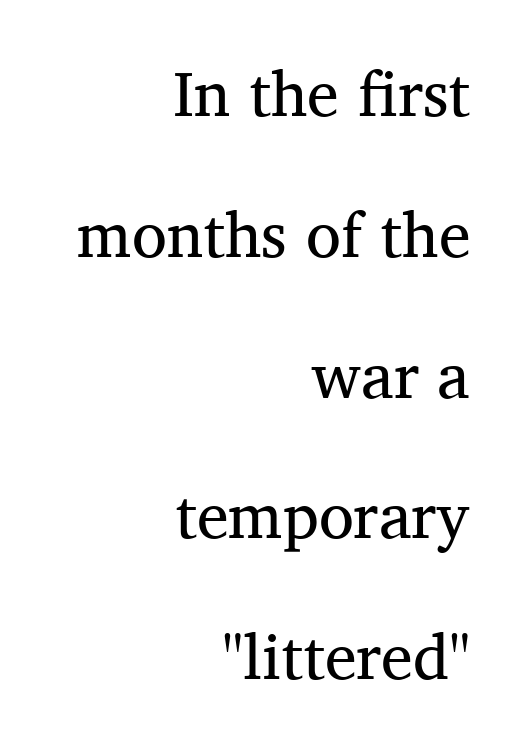
This reads as an unemphasized weight, regular at the heaviest. Serif or sans? Serif — the stroke terminals have little feet. The typesetter chose a ragged-left arrangement here. The rendering uses natural spacing where letterforms have individual widths.
